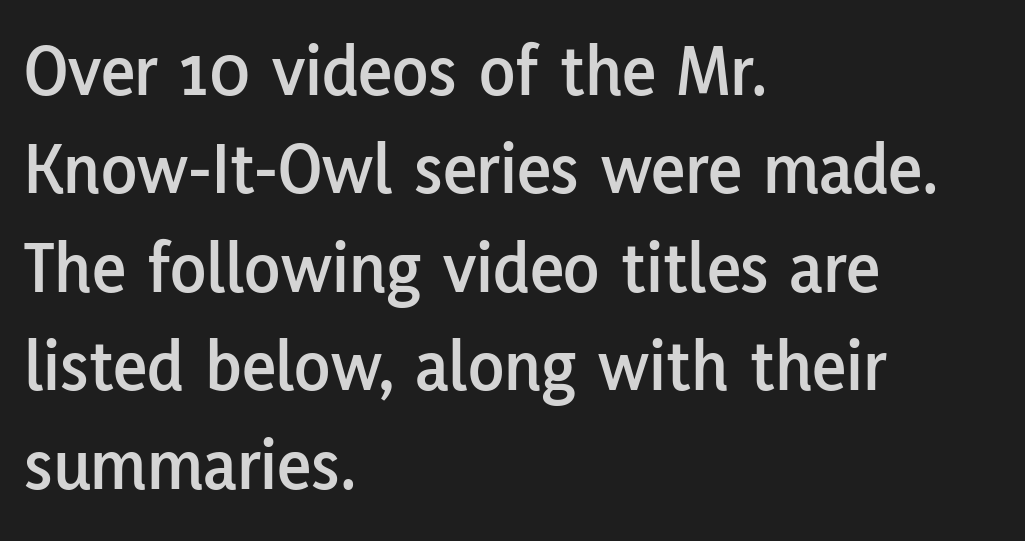
{"serif": "no", "italic": "no", "width": "normal", "stroke_contrast": "low", "x_height": "medium", "monospaced": "no", "underline": "no", "align": "left", "line_spacing": "normal", "line_spacing_ratio": 1.33, "letter_spacing": "normal", "letter_spacing_em": 0.0, "glyph_px": 74}
